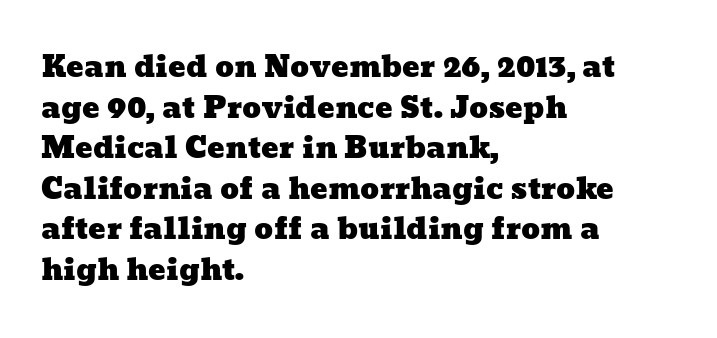
In terms of letterspacing, this is plain default setting. Line beginnings align vertically; line endings do not. The gap between lines stays unmarked. Normally led — the rows are evenly, conventionally spaced. Proportional: the letters do not fall into vertical columns.
